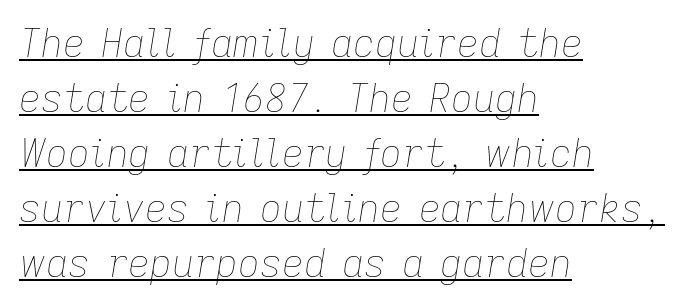
Q: Is the text bold? A: No.
Q: Is the text italic (slanted)? A: Yes, it leans right by about 9 degrees.
Q: Is the text underlined? A: Yes.
Q: How is the paragraph aligned? A: Left-aligned.
Q: Is the spacing between letters normal or unusually wide? A: Normal.
Q: Is the spacing between lines tight, normal or loose? A: Normal.
Q: Width (condensed, normal, or wide)? A: Normal.
Q: Stroke contrast? A: Low.
Q: x-height? A: Medium.
Q: Monospaced? A: No.
